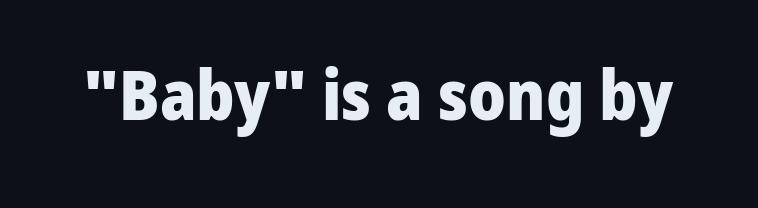
Q: Is the text bold? A: Yes.
Q: Is the text italic (slanted)? A: No, it is upright.
Q: Is the typeface a serif or a sans-serif typeface? A: Sans-serif.
Q: Is the text underlined? A: No.
Q: Is the spacing between letters normal or unusually wide? A: Normal.
Q: Width (condensed, normal, or wide)? A: Normal.
Q: Stroke contrast? A: Low.
Q: x-height? A: Medium.
Q: Monospaced? A: No.
